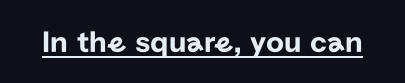
{"serif": "no", "italic": "no", "width": "normal", "stroke_contrast": "low", "x_height": "medium", "monospaced": "no", "underline": "yes", "letter_spacing": "normal", "letter_spacing_em": 0.0, "glyph_px": 31}
